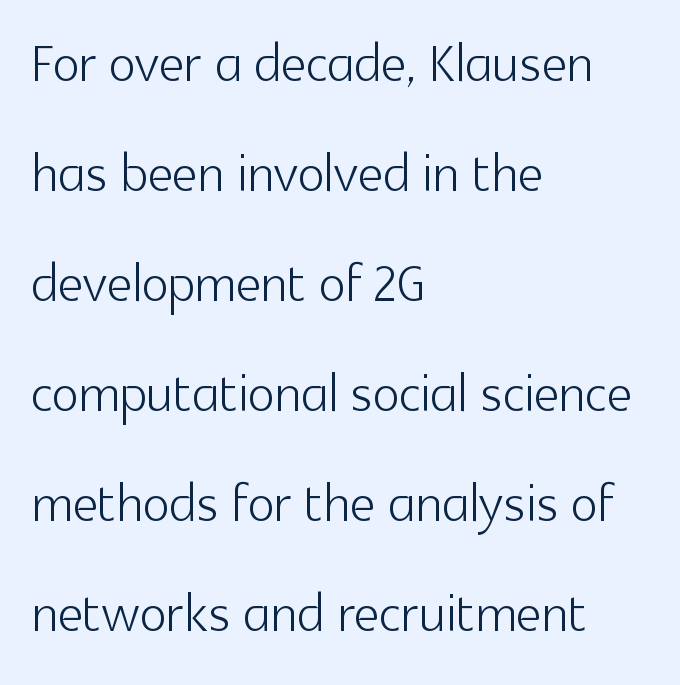
{"serif": "no", "italic": "no", "bold": "no", "weight": "light", "width": "normal", "x_height": "medium", "monospaced": "no", "underline": "no", "align": "left", "line_spacing": "normal", "line_spacing_ratio": 1.55, "letter_spacing": "normal", "letter_spacing_em": 0.0, "glyph_px": 71}
